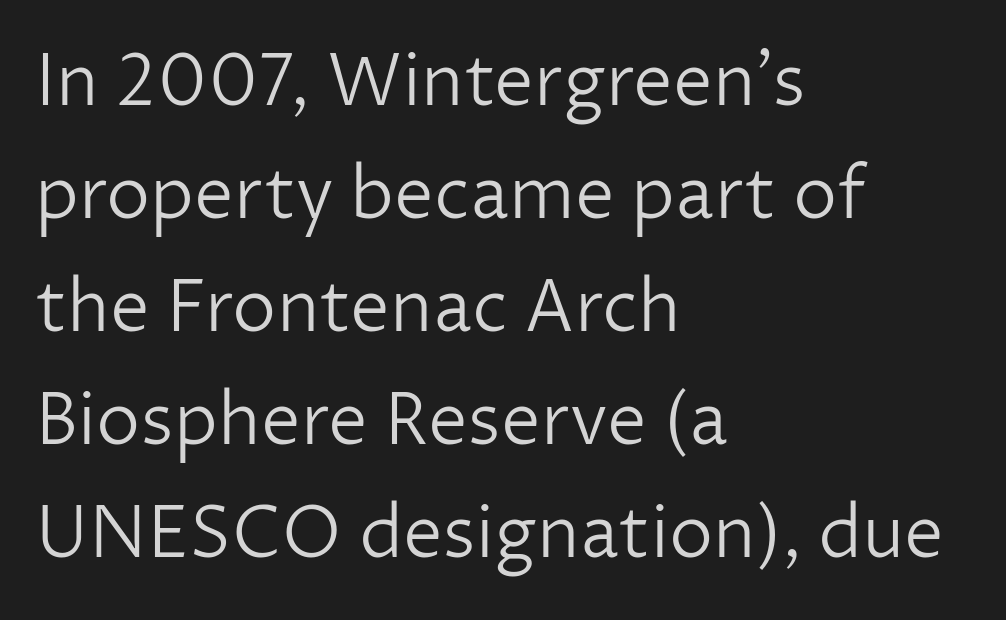
The specimen omits any rule beneath the text block's lines. This sample is left-justified, so line endings fall wherever the words run out. Is this a fixed-width face? No — the glyphs have proportional, varying widths. Every character sits straight up, as roman type does.
